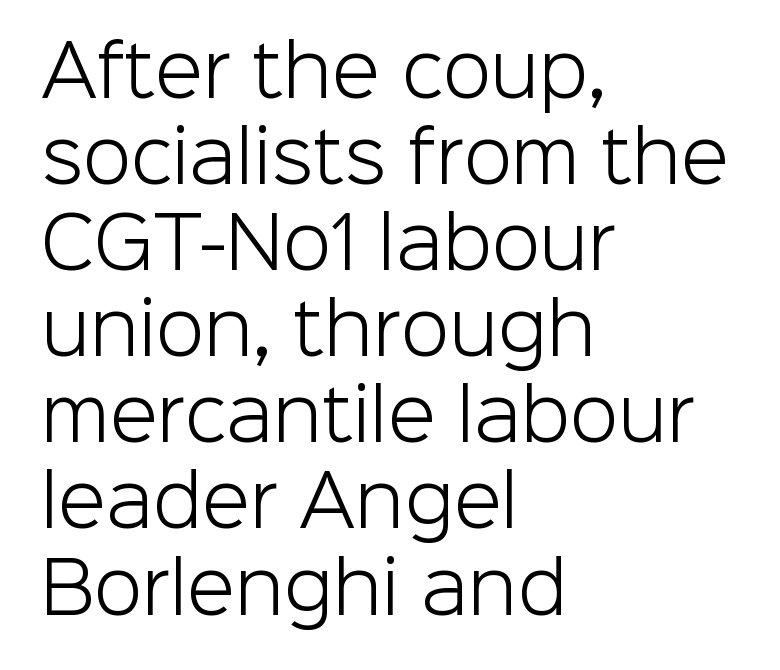
Q: Is the text bold? A: No.
Q: Is the text italic (slanted)? A: No, it is upright.
Q: Is the typeface a serif or a sans-serif typeface? A: Sans-serif.
Q: Is the text underlined? A: No.
Q: How is the paragraph aligned? A: Left-aligned.
Q: Is the spacing between letters normal or unusually wide? A: Normal.
Q: Width (condensed, normal, or wide)? A: Normal.
Q: Stroke contrast? A: Low.
Q: x-height? A: Medium.
Q: Monospaced? A: No.
